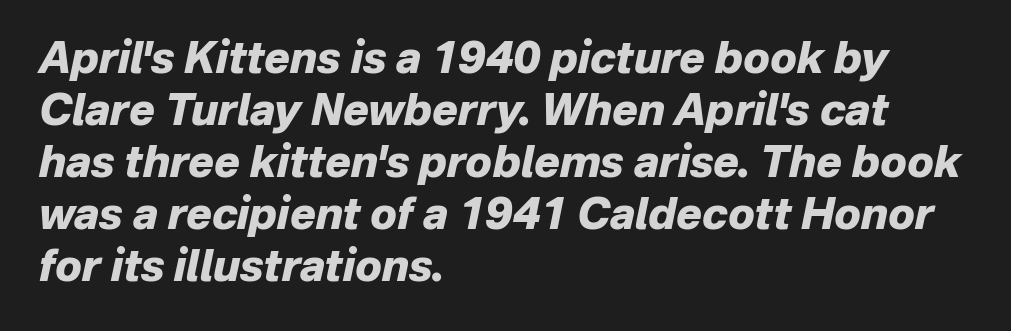
Q: Is the text bold? A: Yes.
Q: Is the text italic (slanted)? A: Yes, it leans right by about 12 degrees.
Q: Is the text underlined? A: No.
Q: How is the paragraph aligned? A: Left-aligned.
Q: Is the spacing between letters normal or unusually wide? A: Normal.
Q: Width (condensed, normal, or wide)? A: Normal.
Q: Stroke contrast? A: Low.
Q: x-height? A: Medium.
Q: Monospaced? A: No.
